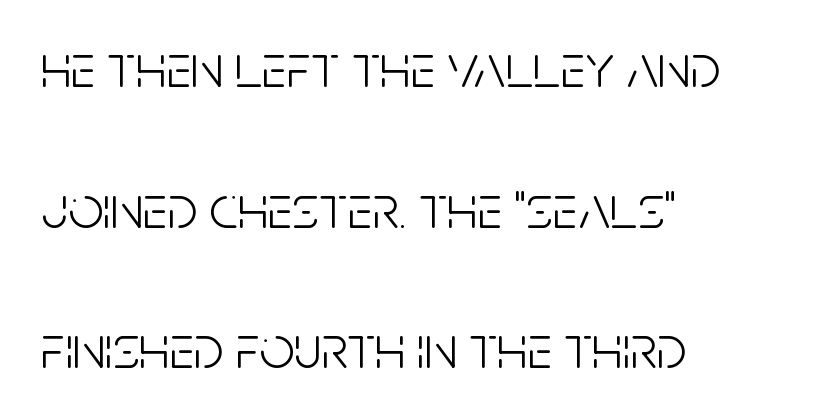
{"serif": "no", "italic": "no", "bold": "no", "weight": "light", "width": "condensed", "stroke_contrast": "low", "x_height": "large", "monospaced": "no", "underline": "no", "align": "left", "line_spacing": "loose", "line_spacing_ratio": 2.27, "letter_spacing": "normal", "letter_spacing_em": 0.0, "glyph_px": 62}
